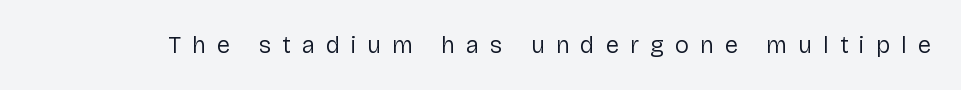
The image shows 24 px text type, upright; set unusually wide letter spacing (+0.46 em), not underlined.
